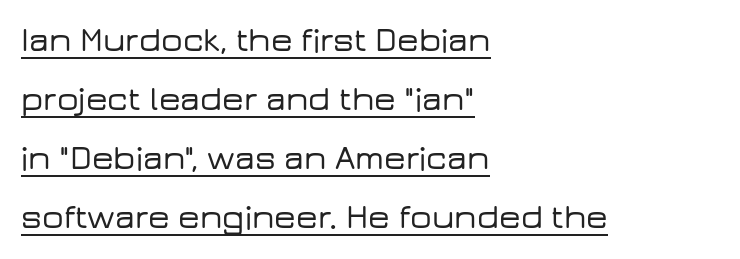
{"serif": "no", "italic": "no", "width": "wide", "stroke_contrast": "low", "x_height": "medium", "monospaced": "no", "underline": "yes", "align": "left", "line_spacing_ratio": 1.74, "letter_spacing": "normal", "letter_spacing_em": 0.0, "glyph_px": 34}
